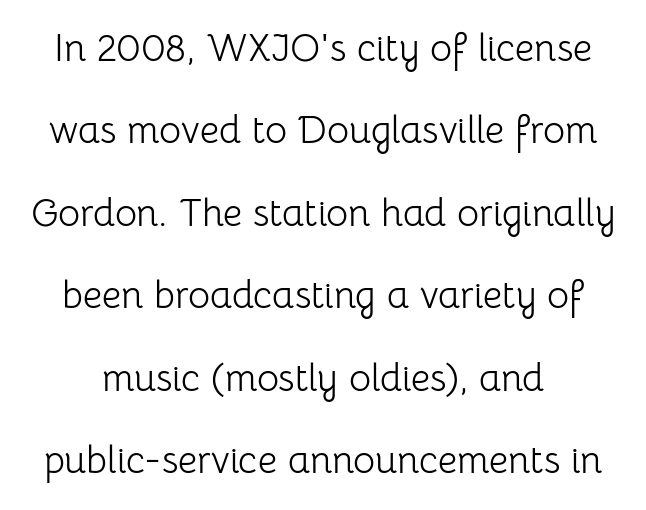
The image shows 38 px light sans-serif type, upright; set loose line spacing (2.17x), normal letter spacing, not underlined; low stroke contrast and a medium x-height.
